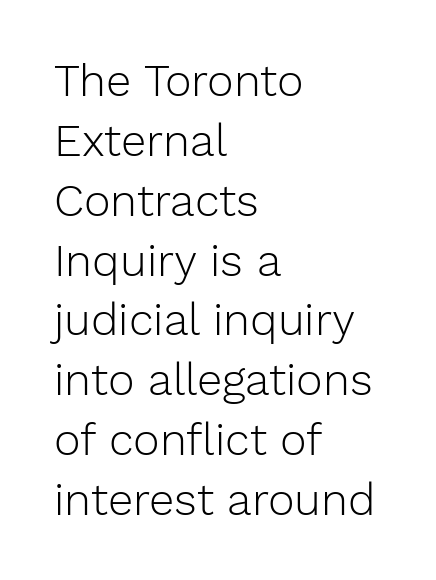
{"serif": "no", "italic": "no", "bold": "no", "weight": "light", "width": "normal", "stroke_contrast": "low", "x_height": "medium", "monospaced": "no", "underline": "no", "align": "left", "line_spacing": "normal", "line_spacing_ratio": 1.33, "letter_spacing": "normal", "letter_spacing_em": 0.0, "glyph_px": 45}
